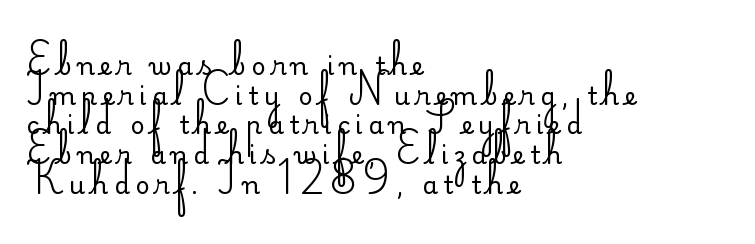
The image shows 25 px text type, upright; set left-aligned, line spacing 1.19x, unusually wide letter spacing (+0.22 em), not underlined.
